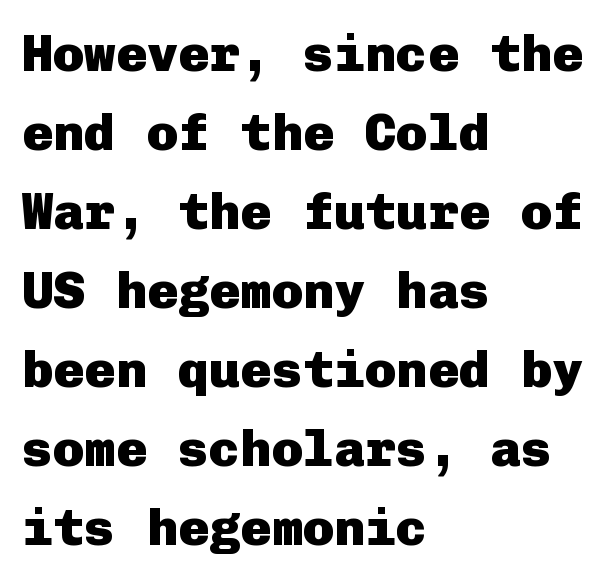
The image shows 52 px heavy sans-serif type, upright; set left-aligned, normal line spacing (1.52x), normal letter spacing, not underlined; low stroke contrast and a medium x-height.
